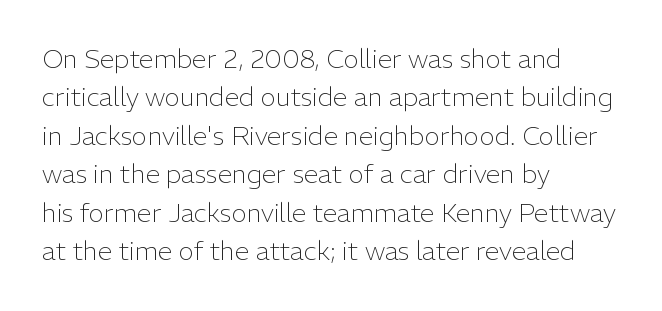
Leftover space on each line is placed entirely after the last word. The font sits on the lighter half of the weight spectrum, regular included. Here the glyphs are tracked normally, forming tight word shapes. Evenly set lines give the paragraph a standard silhouette. The area under the type is left untouched. The letters stand upright; this is a roman face.
